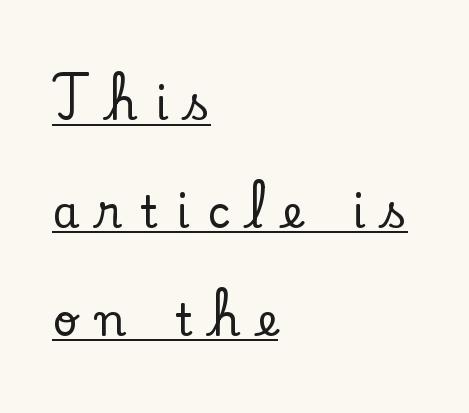
Q: Is the text italic (slanted)? A: No, it is upright.
Q: Is the typeface a serif or a sans-serif typeface? A: Serif.
Q: Is the text underlined? A: Yes.
Q: How is the paragraph aligned? A: Left-aligned.
Q: Is the spacing between letters normal or unusually wide? A: Unusually wide.
Q: Is the spacing between lines tight, normal or loose? A: Loose.
Q: Width (condensed, normal, or wide)? A: Normal.
Q: Stroke contrast? A: Low.
Q: x-height? A: Small.
Q: Monospaced? A: No.
